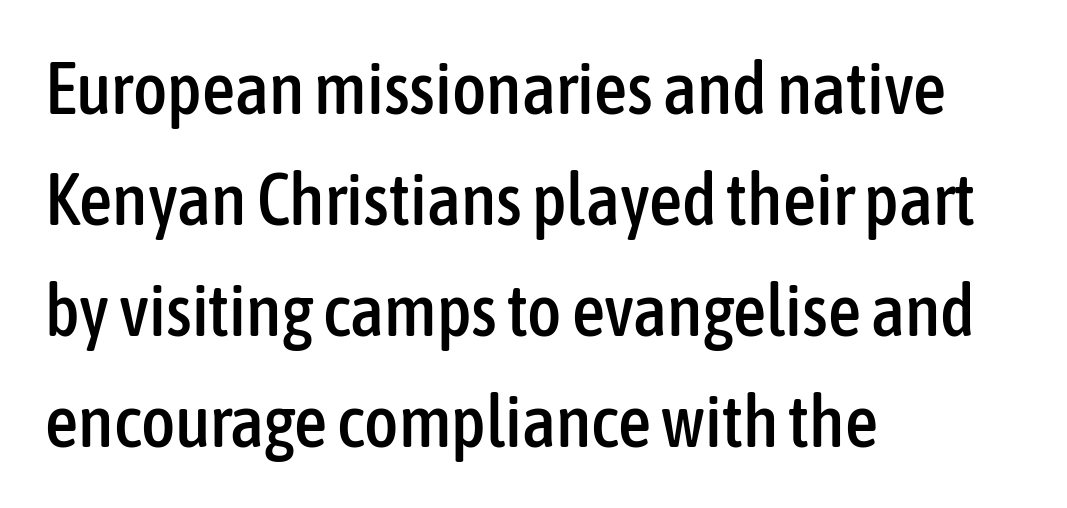
{"serif": "no", "italic": "no", "width": "condensed", "stroke_contrast": "low", "x_height": "medium", "monospaced": "no", "underline": "no", "align": "left", "line_spacing": "normal", "line_spacing_ratio": 1.52, "letter_spacing": "normal", "letter_spacing_em": 0.0, "glyph_px": 73}
